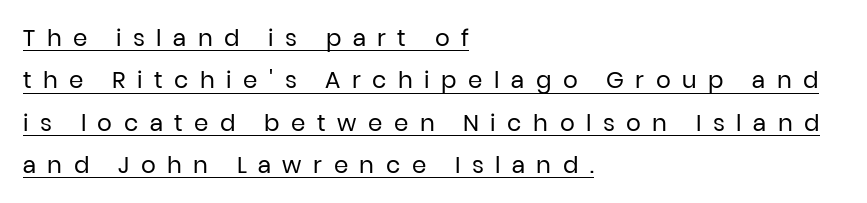
{"italic": "no", "bold": "no", "underline": "yes", "align": "left", "line_spacing_ratio": 1.84, "letter_spacing": "wide", "letter_spacing_em": 0.5, "glyph_px": 23}
